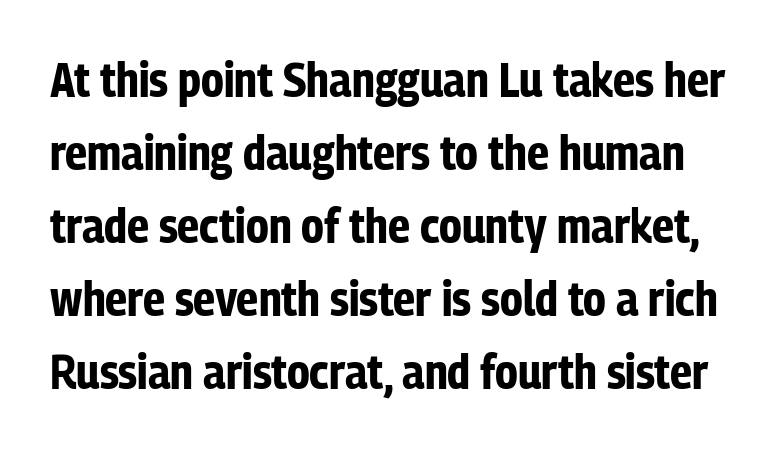
Q: Is the text bold? A: Yes.
Q: Is the text italic (slanted)? A: No, it is upright.
Q: Is the typeface a serif or a sans-serif typeface? A: Sans-serif.
Q: Is the text underlined? A: No.
Q: Is the spacing between letters normal or unusually wide? A: Normal.
Q: Is the spacing between lines tight, normal or loose? A: Normal.
Q: Width (condensed, normal, or wide)? A: Condensed.
Q: Stroke contrast? A: Low.
Q: x-height? A: Medium.
Q: Monospaced? A: No.
